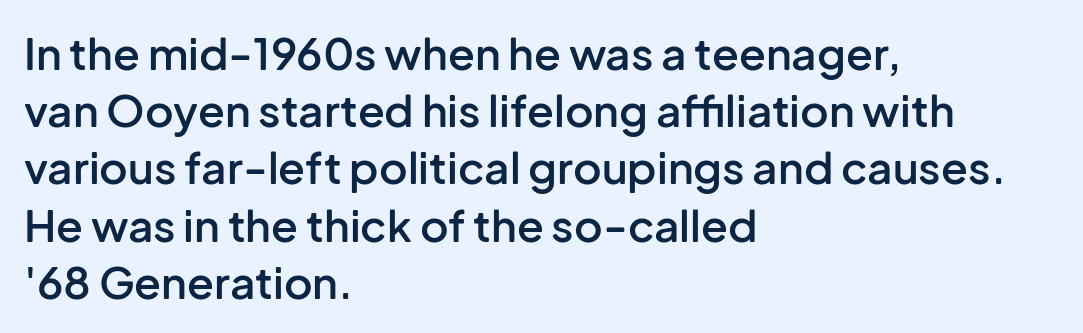
The image shows 44 px semibold sans-serif type, upright; set left-aligned, normal line spacing (1.3x), normal letter spacing, not underlined; low stroke contrast and a medium x-height.
